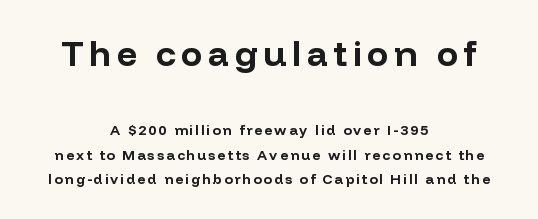
The typesetting leans heavy: a genuine bold. Size contrast runs from large at the top to small at the bottom. The letters advance in unequal steps, a hallmark of proportional type. This rendering uses center alignment, leaving both contours irregular but symmetric. The baseline area is clear. Look at the bottom of the vertical strokes: they stop flat, with no serifs.
